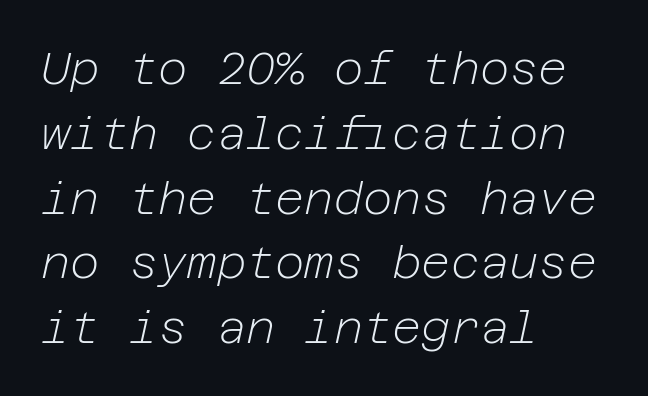
Q: Is the text bold? A: No.
Q: Is the text italic (slanted)? A: Yes, it leans right by about 12 degrees.
Q: Is the text underlined? A: No.
Q: How is the paragraph aligned? A: Left-aligned.
Q: Is the spacing between letters normal or unusually wide? A: Normal.
Q: Is the spacing between lines tight, normal or loose? A: Normal.
Q: Width (condensed, normal, or wide)? A: Normal.
Q: Stroke contrast? A: Low.
Q: x-height? A: Medium.
